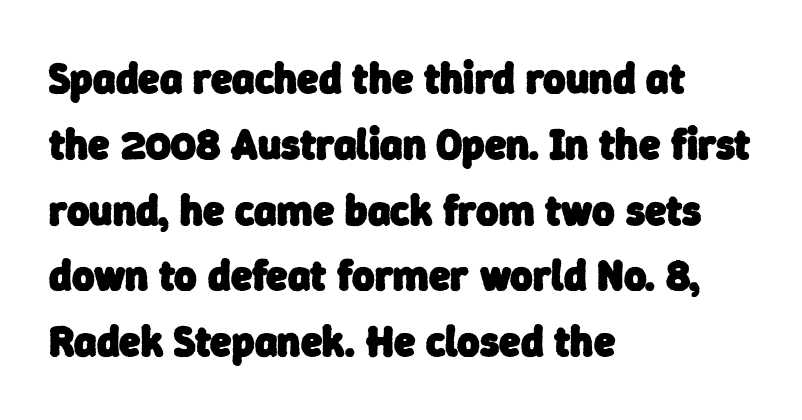
The image shows 43 px heavy sans-serif type; set left-aligned, normal line spacing (1.53x), normal letter spacing, not underlined; low stroke contrast and a medium x-height.
